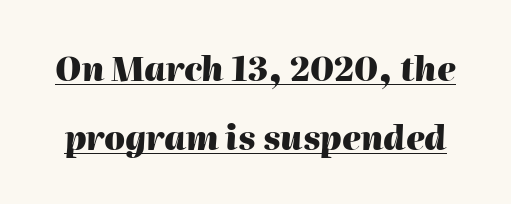
{"italic": "yes", "lean": "right", "slant_degrees": 2, "bold": "yes", "weight": "heavy", "width": "normal", "stroke_contrast": "high", "x_height": "medium", "monospaced": "no", "underline": "yes", "line_spacing": "loose", "line_spacing_ratio": 2.1, "letter_spacing": "normal", "letter_spacing_em": 0.0, "glyph_px": 33}
